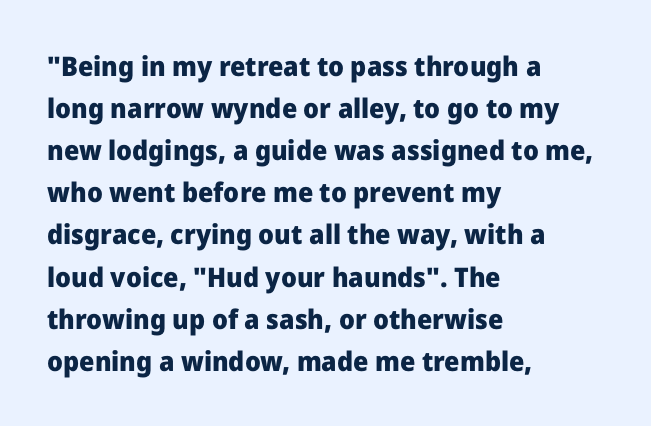
The image shows 27 px bold type, upright; set left-aligned, normal line spacing (1.56x), normal letter spacing, not underlined.
